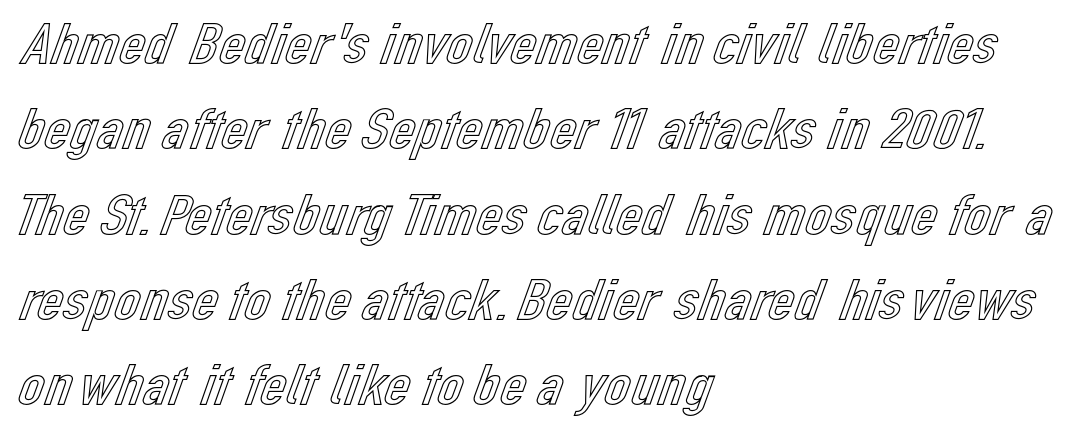
{"width": "normal", "x_height": "medium", "monospaced": "no", "underline": "no", "align": "left", "line_spacing": "normal", "line_spacing_ratio": 1.47, "letter_spacing": "normal", "letter_spacing_em": 0.0, "glyph_px": 58}
